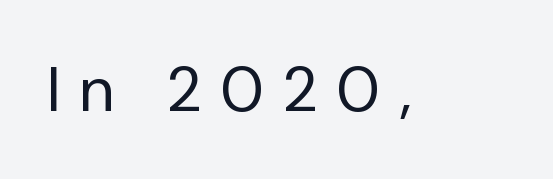
Q: Is the text bold? A: No.
Q: Is the text italic (slanted)? A: No, it is upright.
Q: Is the typeface a serif or a sans-serif typeface? A: Sans-serif.
Q: Is the text underlined? A: No.
Q: Is the spacing between letters normal or unusually wide? A: Unusually wide.
Q: Width (condensed, normal, or wide)? A: Normal.
Q: Stroke contrast? A: Low.
Q: x-height? A: Medium.
Q: Monospaced? A: No.
